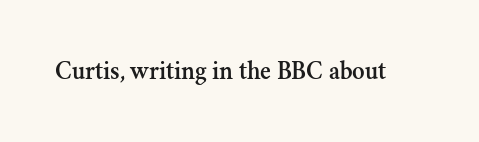
Q: Is the text italic (slanted)? A: No, it is upright.
Q: Is the text underlined? A: No.
Q: Is the spacing between letters normal or unusually wide? A: Normal.
